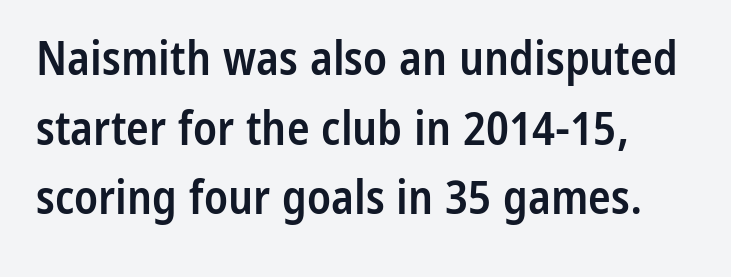
Q: Is the text bold? A: Semi-bold.
Q: Is the text italic (slanted)? A: No, it is upright.
Q: Is the typeface a serif or a sans-serif typeface? A: Sans-serif.
Q: Is the text underlined? A: No.
Q: Is the spacing between letters normal or unusually wide? A: Normal.
Q: Is the spacing between lines tight, normal or loose? A: Normal.
Q: Width (condensed, normal, or wide)? A: Condensed.
Q: Stroke contrast? A: Low.
Q: x-height? A: Medium.
Q: Monospaced? A: No.
